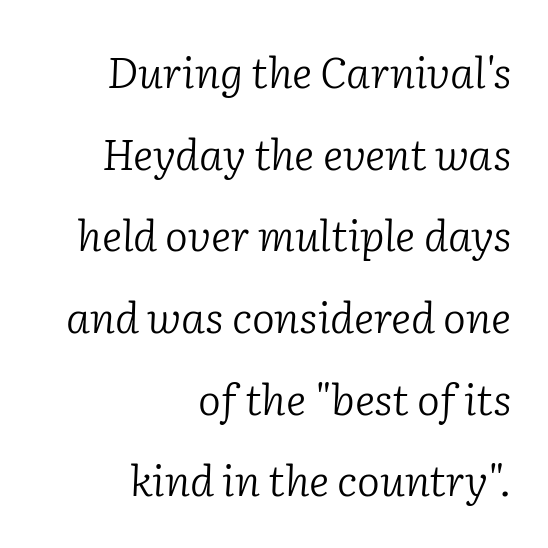
Q: Is the text bold? A: No.
Q: Is the text italic (slanted)? A: Yes, it leans right by about 2 degrees.
Q: Is the typeface a serif or a sans-serif typeface? A: Serif.
Q: Is the text underlined? A: No.
Q: How is the paragraph aligned? A: Right-aligned.
Q: Is the spacing between letters normal or unusually wide? A: Normal.
Q: Is the spacing between lines tight, normal or loose? A: Loose.
Q: Width (condensed, normal, or wide)? A: Normal.
Q: Stroke contrast? A: Low.
Q: x-height? A: Medium.
Q: Monospaced? A: No.
